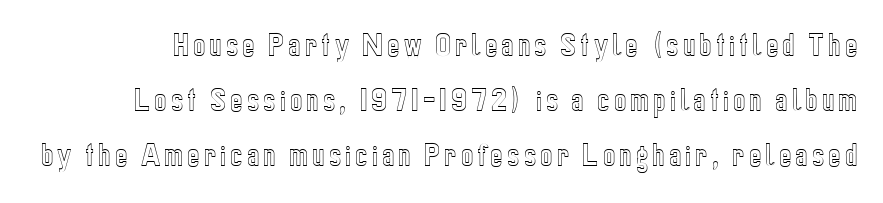
Q: Is the text italic (slanted)? A: No, it is upright.
Q: Is the text underlined? A: No.
Q: Is the spacing between lines tight, normal or loose? A: Loose.
